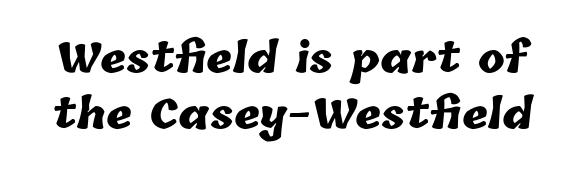
This sample uses plain, unmodified letter spacing. A bare baseline throughout the passage. The leading is moderate, giving the passage an even texture. Note the varied advance widths — an 'i' is clearly narrower than an 'm'. Heavy, bold letterforms.
